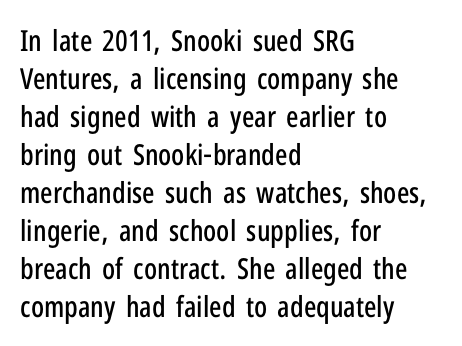
The image shows 29 px condensed sans-serif type, upright; set left-aligned, normal line spacing (1.31x), normal letter spacing, not underlined; low stroke contrast and a medium x-height.
